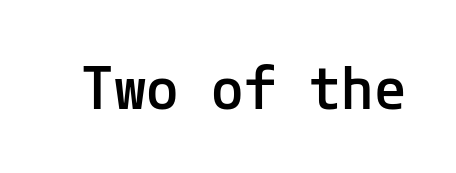
{"serif": "no", "italic": "no", "bold": "semi", "weight": "semibold", "width": "normal", "stroke_contrast": "low", "x_height": "medium", "underline": "no", "letter_spacing": "normal", "letter_spacing_em": 0.0, "glyph_px": 59}
